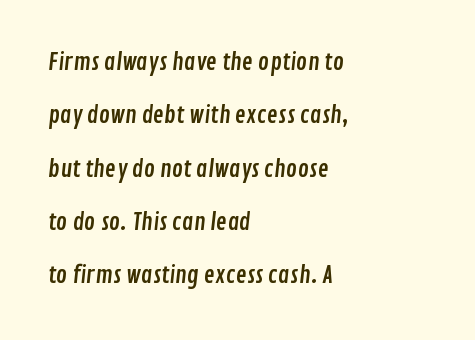
The image shows 23 px text type; set left-aligned, loose line spacing (2.32x), normal letter spacing, not underlined.
